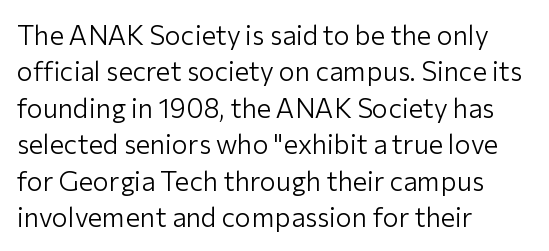
{"italic": "no", "bold": "no", "underline": "no", "align": "left", "line_spacing": "normal", "line_spacing_ratio": 1.35, "letter_spacing": "normal", "letter_spacing_em": 0.0, "glyph_px": 27}
